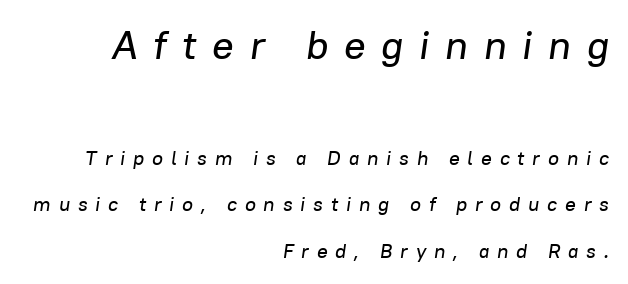
The image shows 40 px text type, italic (leaning right); set right-aligned, loose line spacing (2.34x), unusually wide letter spacing (+0.39 em), not underlined; the first (top) block is 2.0x larger; low stroke contrast and a medium x-height.
